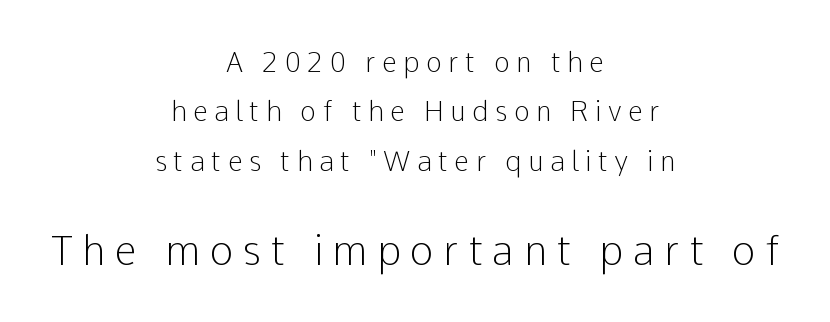
Q: Is the text bold? A: No.
Q: Is the text italic (slanted)? A: No, it is upright.
Q: Is the typeface a serif or a sans-serif typeface? A: Sans-serif.
Q: Is the text underlined? A: No.
Q: How is the paragraph aligned? A: Centered.
Q: Is the spacing between letters normal or unusually wide? A: Unusually wide.
Q: Which block of text is set in a larger size, the first (top) or the second (bottom)? A: The second (bottom) one.
Q: Width (condensed, normal, or wide)? A: Normal.
Q: Stroke contrast? A: Low.
Q: x-height? A: Medium.
Q: Monospaced? A: No.
